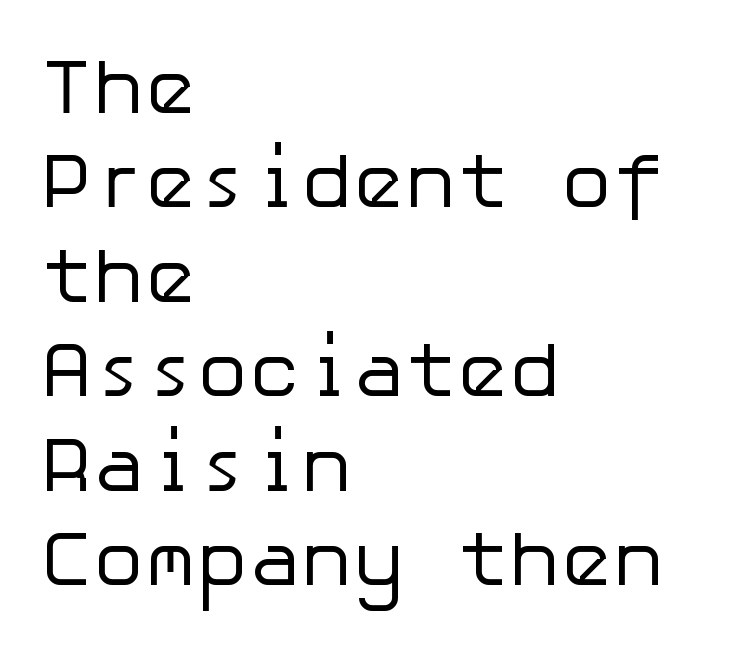
Q: Is the text bold? A: No.
Q: Is the text italic (slanted)? A: No, it is upright.
Q: Is the typeface a serif or a sans-serif typeface? A: Sans-serif.
Q: Is the text underlined? A: No.
Q: How is the paragraph aligned? A: Left-aligned.
Q: Is the spacing between letters normal or unusually wide? A: Normal.
Q: Width (condensed, normal, or wide)? A: Normal.
Q: Stroke contrast? A: Low.
Q: x-height? A: Medium.
